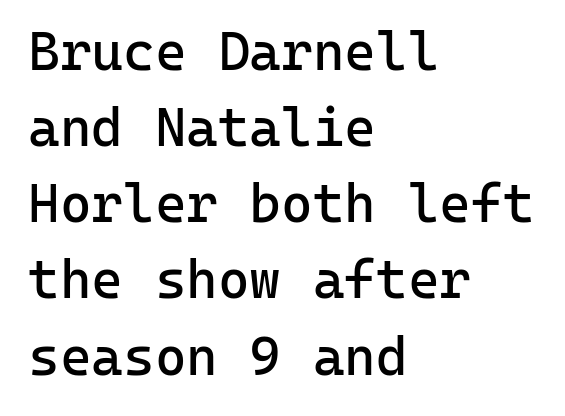
Q: Is the text bold? A: No.
Q: Is the text italic (slanted)? A: No, it is upright.
Q: Is the typeface a serif or a sans-serif typeface? A: Sans-serif.
Q: Is the text underlined? A: No.
Q: How is the paragraph aligned? A: Left-aligned.
Q: Is the spacing between letters normal or unusually wide? A: Normal.
Q: Is the spacing between lines tight, normal or loose? A: Normal.
Q: Width (condensed, normal, or wide)? A: Normal.
Q: Stroke contrast? A: Low.
Q: x-height? A: Medium.
Q: Monospaced? A: Yes.
